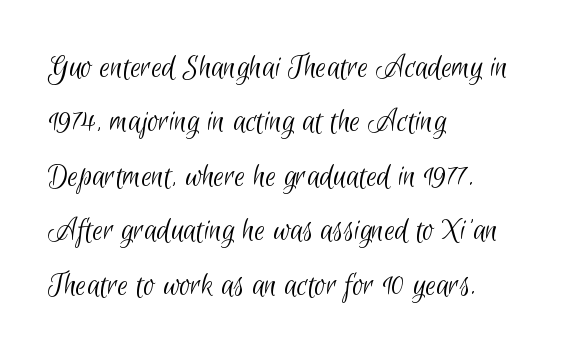
Look at the tracking — it's just the regular setting, nothing added. Check the space under the baseline: it is left empty. Line spacing here is normal. This sample has the flowing, uneven cadence of proportional lettering. The ragged edge is on the right, which tells us the setting is flush left.
